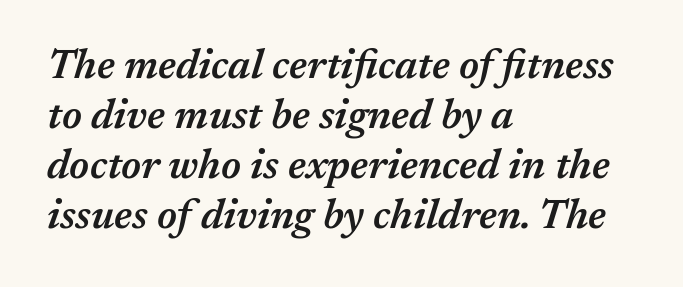
{"italic": "yes", "lean": "right", "slant_degrees": 17, "bold": "semi", "weight": "semibold", "width": "normal", "stroke_contrast": "medium", "x_height": "medium", "monospaced": "no", "underline": "no", "align": "left", "line_spacing_ratio": 1.22, "letter_spacing": "normal", "letter_spacing_em": 0.0, "glyph_px": 41}
